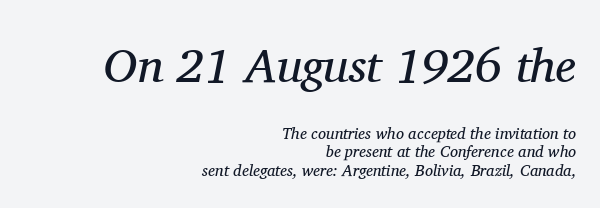
The image shows 48 px regular-weight serif type, italic (leaning right); set right-aligned, line spacing 1.17x, normal letter spacing, not underlined; the first (top) block is 3.0x larger; medium stroke contrast and a medium x-height.
